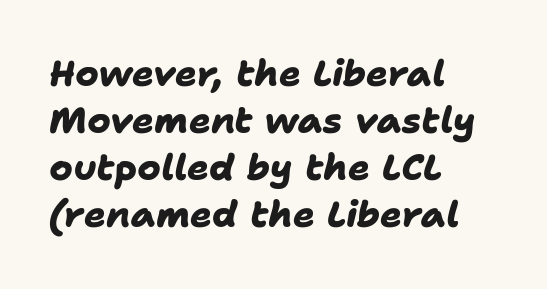
The image shows 36 px heavy sans-serif type; set left-aligned, normal line spacing (1.31x), normal letter spacing, not underlined; low stroke contrast and a medium x-height.
